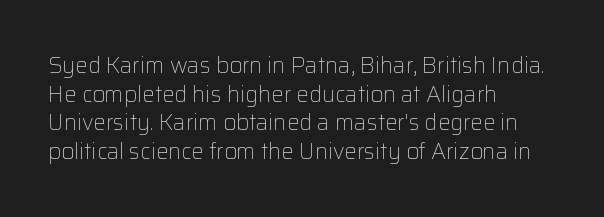
Q: Is the text bold? A: No.
Q: Is the text italic (slanted)? A: No, it is upright.
Q: Is the text underlined? A: No.
Q: How is the paragraph aligned? A: Left-aligned.
Q: Is the spacing between letters normal or unusually wide? A: Normal.
Q: Is the spacing between lines tight, normal or loose? A: Normal.
